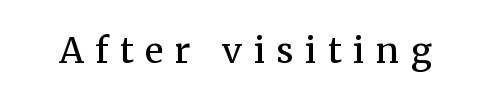
The image shows 35 px regular-weight serif type, upright; set unusually wide letter spacing (+0.33 em), not underlined; medium stroke contrast and a medium x-height.
